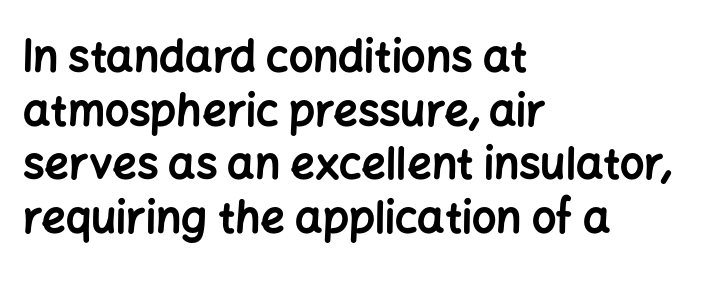
The image shows 43 px bold sans-serif type, upright; set left-aligned, normal line spacing (1.25x), normal letter spacing, not underlined; low stroke contrast and a medium x-height.
